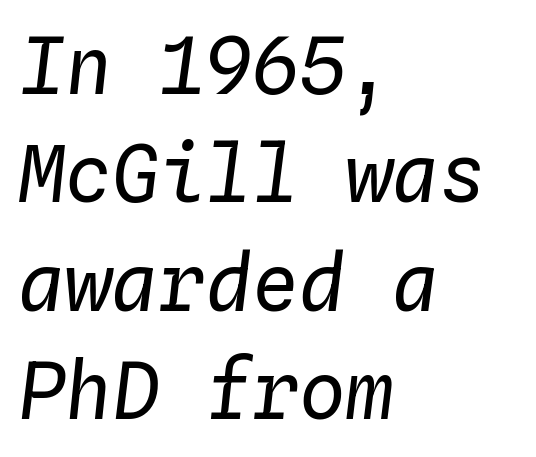
{"italic": "yes", "lean": "right", "slant_degrees": 4, "bold": "no", "weight": "regular", "width": "normal", "stroke_contrast": "low", "x_height": "medium", "monospaced": "yes", "underline": "no", "align": "left", "line_spacing": "normal", "line_spacing_ratio": 1.39, "letter_spacing": "normal", "letter_spacing_em": 0.0, "glyph_px": 78}
